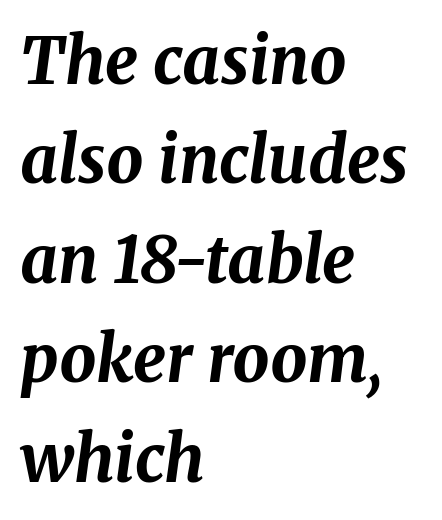
Q: Is the text bold? A: Yes.
Q: Is the text italic (slanted)? A: Yes, it leans right by about 8 degrees.
Q: Is the text underlined? A: No.
Q: How is the paragraph aligned? A: Left-aligned.
Q: Is the spacing between letters normal or unusually wide? A: Normal.
Q: Is the spacing between lines tight, normal or loose? A: Normal.
Q: Width (condensed, normal, or wide)? A: Normal.
Q: Stroke contrast? A: Medium.
Q: x-height? A: Medium.
Q: Monospaced? A: No.
